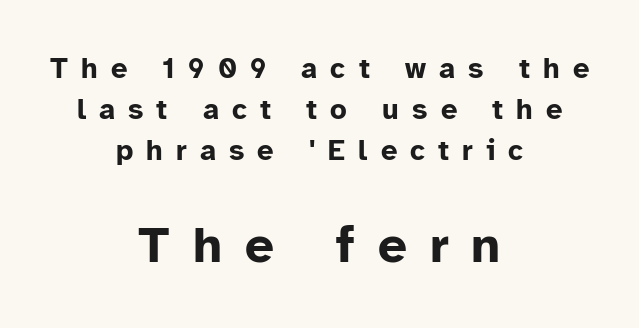
Compared with a flush-left layout, this one balances lines on the center instead. The passage shown is typed in a proportional face where columns would drift. Does extra space separate the letters? Yes, quite a lot of it. Any mark beneath the type? The region is blank.
